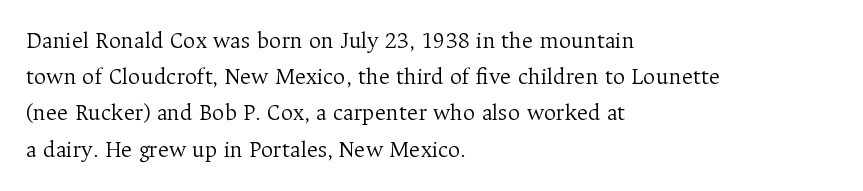
The image shows 24 px text type, upright; set left-aligned, normal line spacing (1.51x), normal letter spacing, not underlined.
